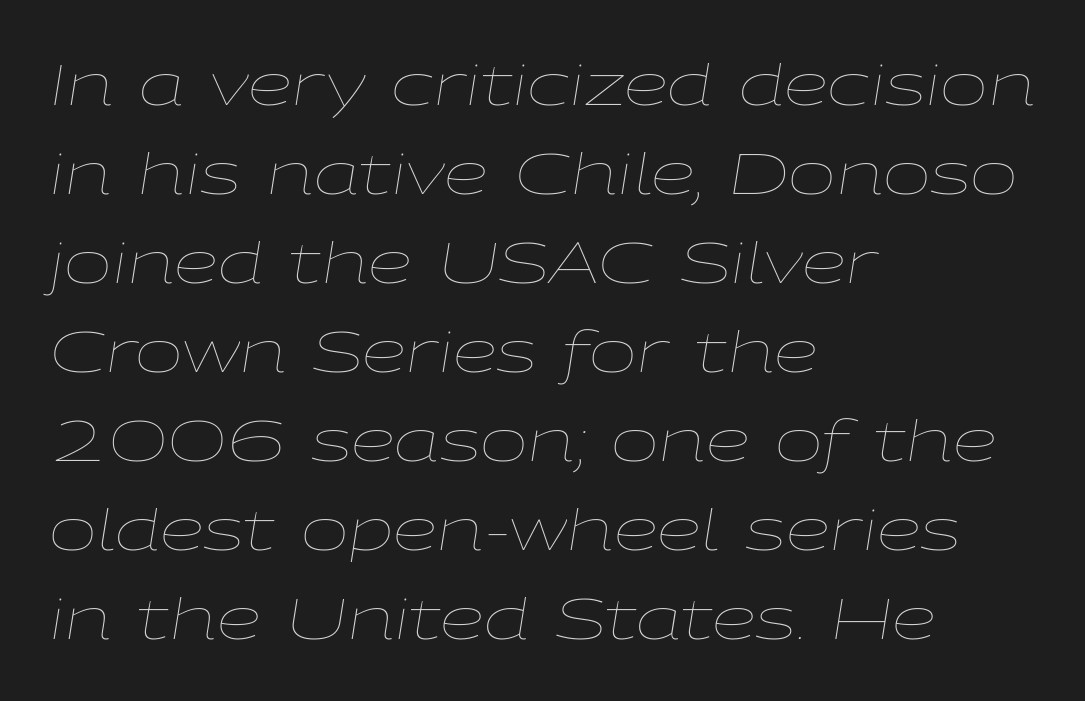
The image shows 57 px thin, wide type, italic (leaning right); set left-aligned, normal line spacing (1.56x), normal letter spacing, not underlined; low stroke contrast and a medium x-height.
